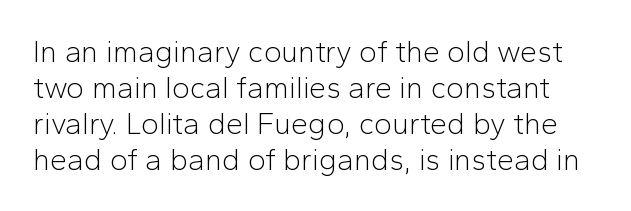
{"serif": "no", "italic": "no", "bold": "no", "weight": "light", "width": "normal", "stroke_contrast": "low", "x_height": "medium", "monospaced": "no", "underline": "no", "line_spacing_ratio": 1.2, "letter_spacing": "normal", "letter_spacing_em": 0.0, "glyph_px": 30}
